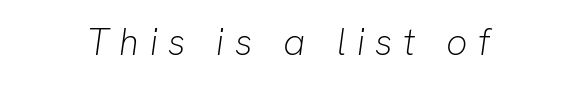
The image shows 37 px light type, italic (leaning right); set centered, unusually wide letter spacing (+0.29 em), not underlined; low stroke contrast and a medium x-height.
